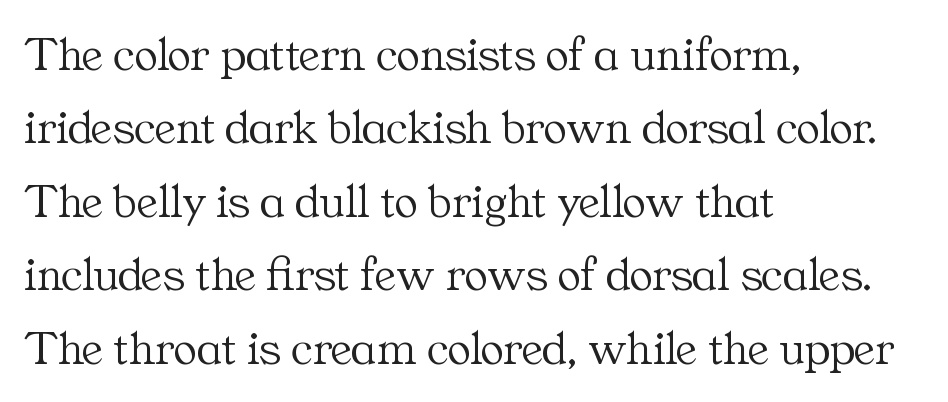
Vertical spacing — default. The passage shown is typed in a proportional face where columns would drift. Glyph-to-glyph distance matches everyday printed text. Tall strokes in this sample are plumb rather than angled. No letter is thick-stroked: the sample isn't bold.
